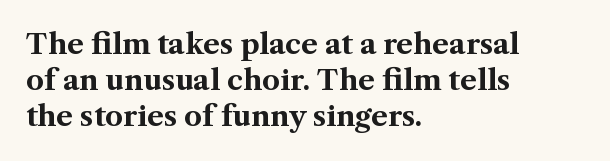
{"serif": "yes", "italic": "no", "bold": "yes", "weight": "bold", "width": "normal", "stroke_contrast": "medium", "x_height": "medium", "monospaced": "no", "underline": "no", "align": "left", "line_spacing": "normal", "line_spacing_ratio": 1.29, "letter_spacing": "normal", "letter_spacing_em": 0.0, "glyph_px": 28}
